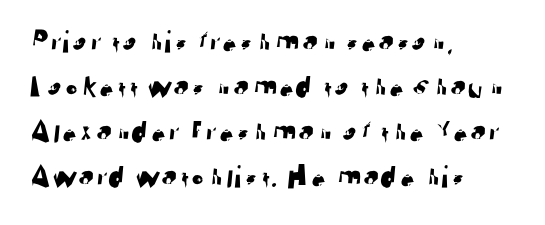
Students, observe: this is what conventionally led text looks like. The face used here is proportionally spaced, like ordinary book or web type. Glyph-to-glyph distance matches everyday printed text. These lines are set flush left with a ragged right edge. This sample uses a sans-serif face.
